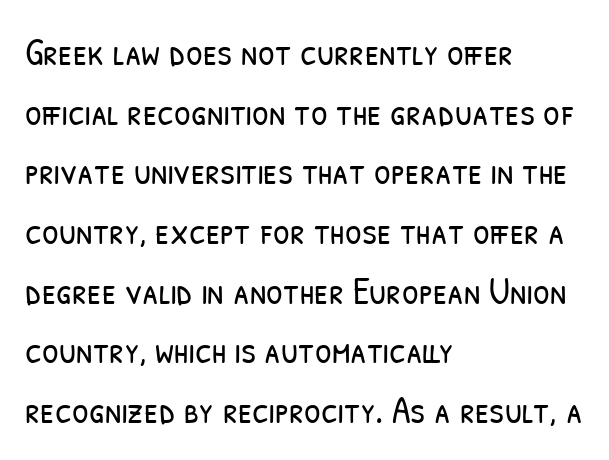
Does the leading feel generous? No, just average. The lines are quadded left. There is no visible air inserted between adjacent glyphs. Weight: regular or lighter.
